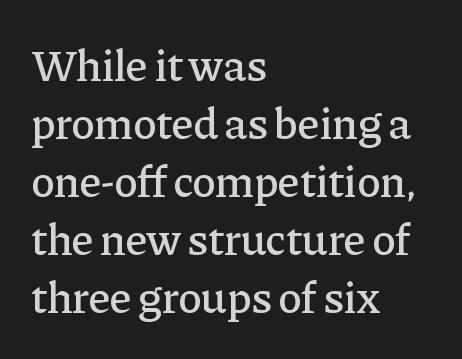
The image shows 45 px serif type, upright; set left-aligned, normal line spacing (1.29x), normal letter spacing, not underlined; low stroke contrast and a medium x-height.
